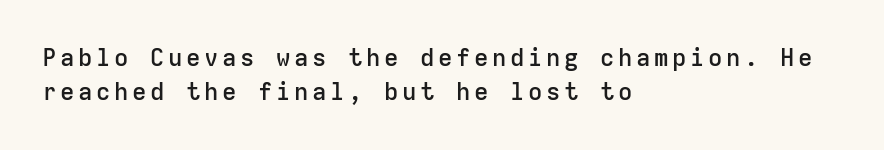
Q: Is the text bold? A: Semi-bold.
Q: Is the text italic (slanted)? A: No, it is upright.
Q: Is the text underlined? A: No.
Q: How is the paragraph aligned? A: Left-aligned.
Q: Is the spacing between lines tight, normal or loose? A: Normal.
